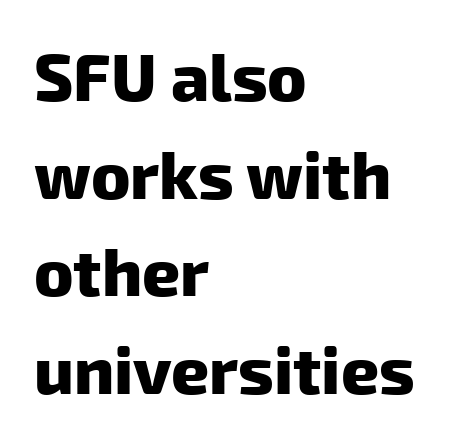
{"serif": "no", "bold": "yes", "weight": "heavy", "width": "normal", "stroke_contrast": "low", "x_height": "medium", "monospaced": "no", "underline": "no", "align": "left", "line_spacing": "normal", "line_spacing_ratio": 1.48, "letter_spacing": "normal", "letter_spacing_em": 0.0, "glyph_px": 66}
